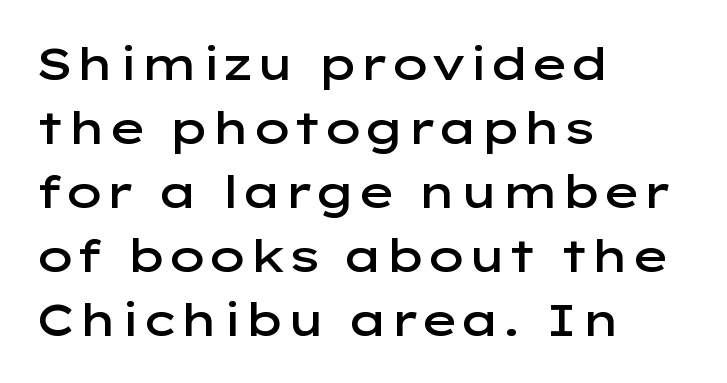
{"serif": "no", "italic": "no", "bold": "semi", "weight": "semibold", "width": "wide", "stroke_contrast": "low", "x_height": "medium", "monospaced": "no", "underline": "no", "align": "left", "line_spacing": "normal", "line_spacing_ratio": 1.42, "letter_spacing": "normal", "letter_spacing_em": 0.0, "glyph_px": 45}
